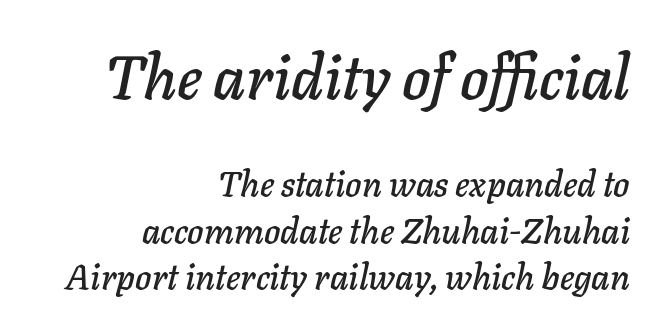
The image shows 61 px text type, italic (leaning right); set right-aligned, normal line spacing (1.32x), normal letter spacing, not underlined; the first (top) block is 1.74x larger; low stroke contrast and a medium x-height.
